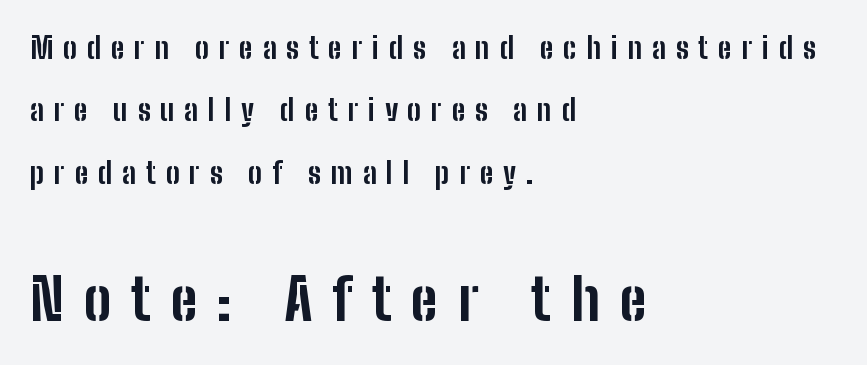
Q: Is the text bold? A: Yes.
Q: Is the text italic (slanted)? A: No, it is upright.
Q: Is the typeface a serif or a sans-serif typeface? A: Sans-serif.
Q: Is the text underlined? A: No.
Q: How is the paragraph aligned? A: Left-aligned.
Q: Is the spacing between letters normal or unusually wide? A: Unusually wide.
Q: Is the spacing between lines tight, normal or loose? A: Loose.
Q: Which block of text is set in a larger size, the first (top) or the second (bottom)? A: The second (bottom) one.
Q: Width (condensed, normal, or wide)? A: Condensed.
Q: Stroke contrast? A: Low.
Q: x-height? A: Medium.
Q: Monospaced? A: No.
